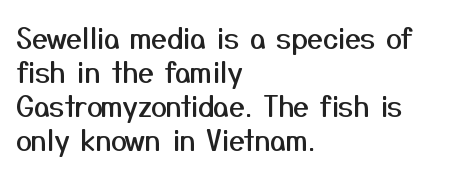
{"serif": "no", "italic": "no", "width": "normal", "stroke_contrast": "medium", "x_height": "medium", "monospaced": "no", "underline": "no", "align": "left", "line_spacing_ratio": 1.21, "letter_spacing": "normal", "letter_spacing_em": 0.0, "glyph_px": 28}
